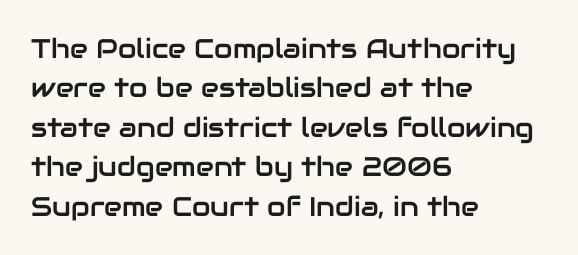
Rule under the text: the space is simply empty. The passage is arranged the way most books set body copy — flush left. This is the regular roman posture of the typeface. Default kerning and tracking; the words read as compact shapes.
